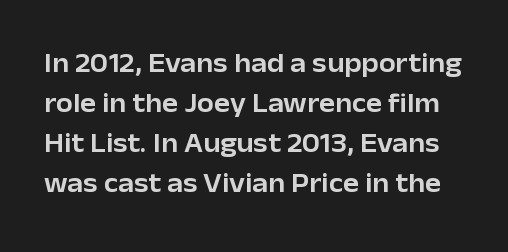
{"italic": "no", "underline": "no", "line_spacing": "normal", "line_spacing_ratio": 1.48, "letter_spacing": "normal", "letter_spacing_em": 0.0, "glyph_px": 27}
